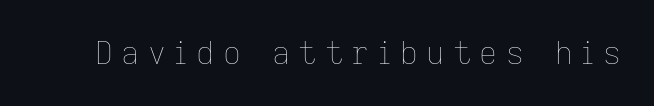
{"italic": "no", "bold": "no", "weight": "thin", "width": "normal", "stroke_contrast": "low", "x_height": "medium", "monospaced": "no", "underline": "no", "letter_spacing": "wide", "letter_spacing_em": 0.28, "glyph_px": 31}
